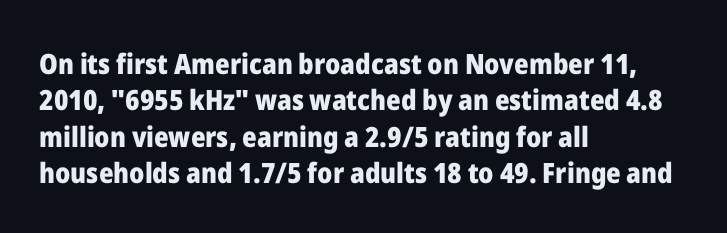
Q: Is the text bold? A: Yes.
Q: Is the text italic (slanted)? A: No, it is upright.
Q: Is the typeface a serif or a sans-serif typeface? A: Sans-serif.
Q: Is the text underlined? A: No.
Q: How is the paragraph aligned? A: Left-aligned.
Q: Is the spacing between letters normal or unusually wide? A: Normal.
Q: Is the spacing between lines tight, normal or loose? A: Normal.
Q: Width (condensed, normal, or wide)? A: Normal.
Q: Stroke contrast? A: Low.
Q: x-height? A: Medium.
Q: Monospaced? A: No.
